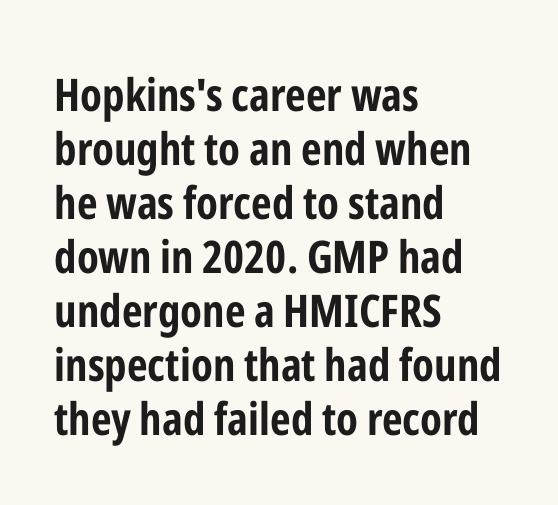
{"serif": "no", "italic": "no", "bold": "yes", "weight": "bold", "width": "condensed", "stroke_contrast": "low", "x_height": "medium", "monospaced": "no", "underline": "no", "align": "left", "line_spacing_ratio": 1.2, "letter_spacing": "normal", "letter_spacing_em": 0.0, "glyph_px": 45}
